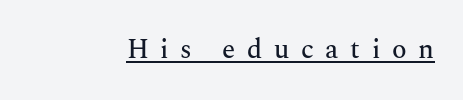
{"italic": "no", "underline": "yes", "letter_spacing": "wide", "letter_spacing_em": 0.43, "glyph_px": 27}
